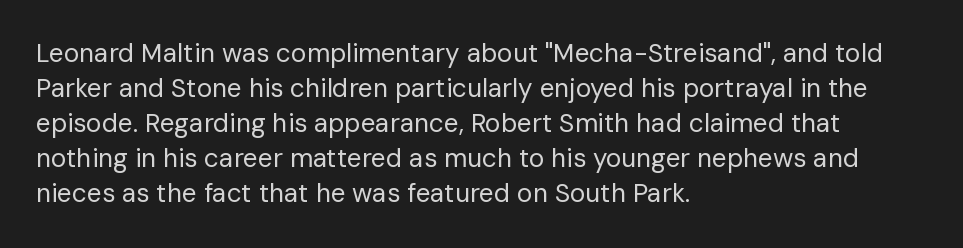
{"italic": "no", "bold": "no", "underline": "no", "align": "left", "line_spacing": "normal", "line_spacing_ratio": 1.35, "letter_spacing": "normal", "letter_spacing_em": 0.0, "glyph_px": 26}
